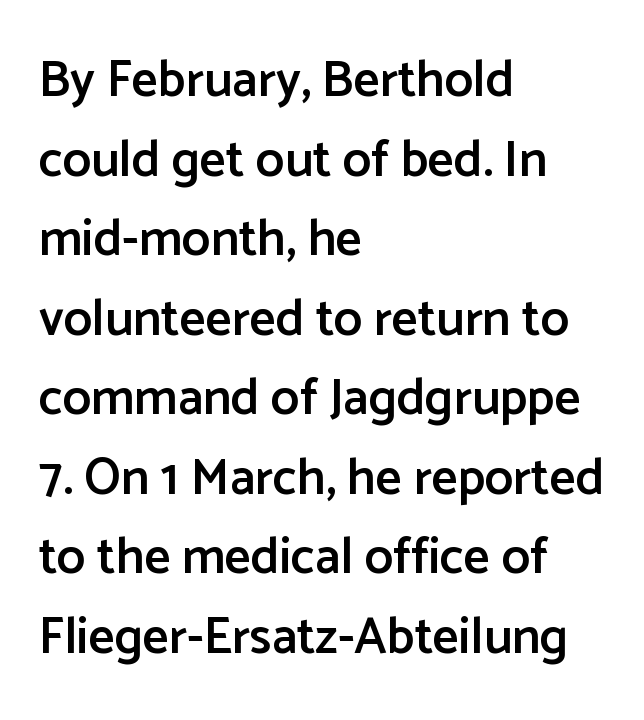
{"serif": "no", "italic": "no", "bold": "semi", "weight": "semibold", "width": "normal", "stroke_contrast": "low", "x_height": "medium", "monospaced": "no", "underline": "no", "align": "left", "line_spacing": "normal", "line_spacing_ratio": 1.56, "letter_spacing": "normal", "letter_spacing_em": 0.0, "glyph_px": 51}
